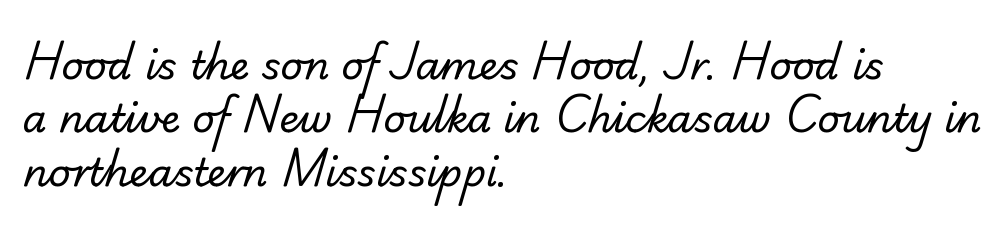
Q: Is the text bold? A: No.
Q: Is the typeface a serif or a sans-serif typeface? A: Sans-serif.
Q: Is the text underlined? A: No.
Q: How is the paragraph aligned? A: Left-aligned.
Q: Is the spacing between letters normal or unusually wide? A: Normal.
Q: Is the spacing between lines tight, normal or loose? A: Normal.
Q: Width (condensed, normal, or wide)? A: Normal.
Q: Stroke contrast? A: Low.
Q: x-height? A: Small.
Q: Monospaced? A: No.
